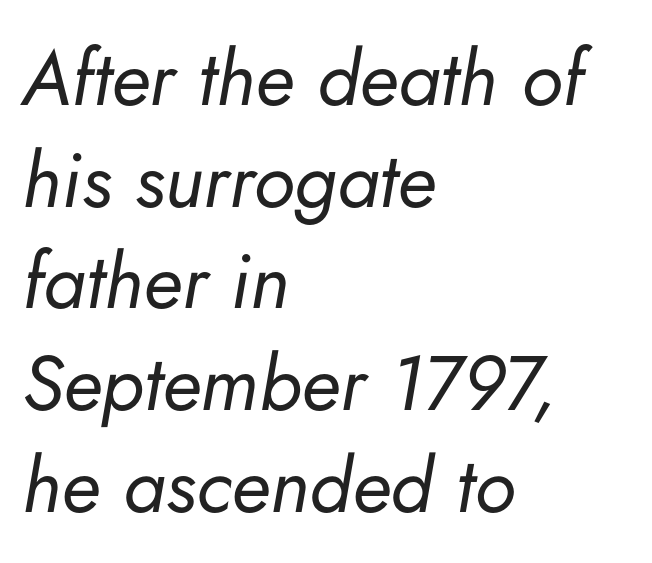
{"italic": "yes", "lean": "right", "slant_degrees": 5, "bold": "no", "weight": "regular", "width": "normal", "stroke_contrast": "low", "x_height": "small", "monospaced": "no", "underline": "no", "align": "left", "line_spacing": "normal", "line_spacing_ratio": 1.32, "letter_spacing": "normal", "letter_spacing_em": 0.0, "glyph_px": 77}
